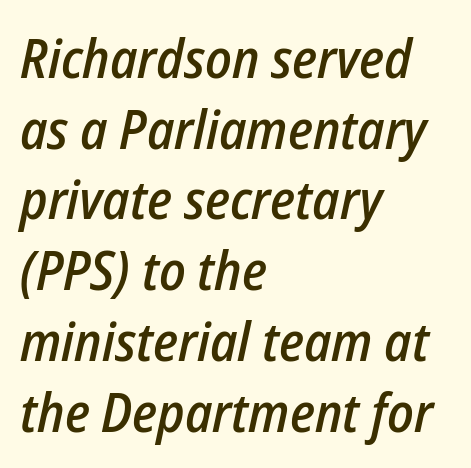
The image shows 54 px semibold, condensed type, italic (leaning right); set left-aligned, normal line spacing (1.31x), normal letter spacing, not underlined; low stroke contrast and a medium x-height.
